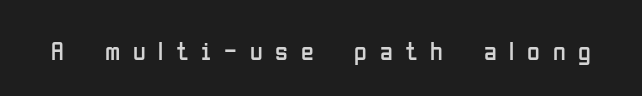
Q: Is the text bold? A: No.
Q: Is the text italic (slanted)? A: No, it is upright.
Q: Is the text underlined? A: No.
Q: Is the spacing between letters normal or unusually wide? A: Unusually wide.
